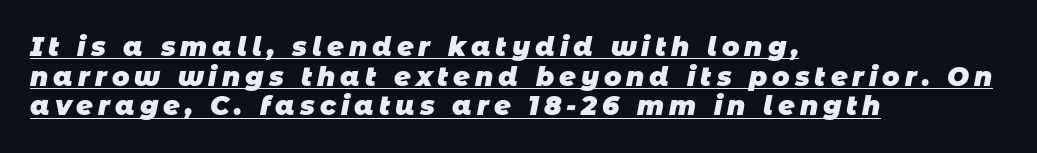
{"bold": "yes", "underline": "yes", "align": "left", "line_spacing": "tight", "line_spacing_ratio": 1.14, "glyph_px": 26}
